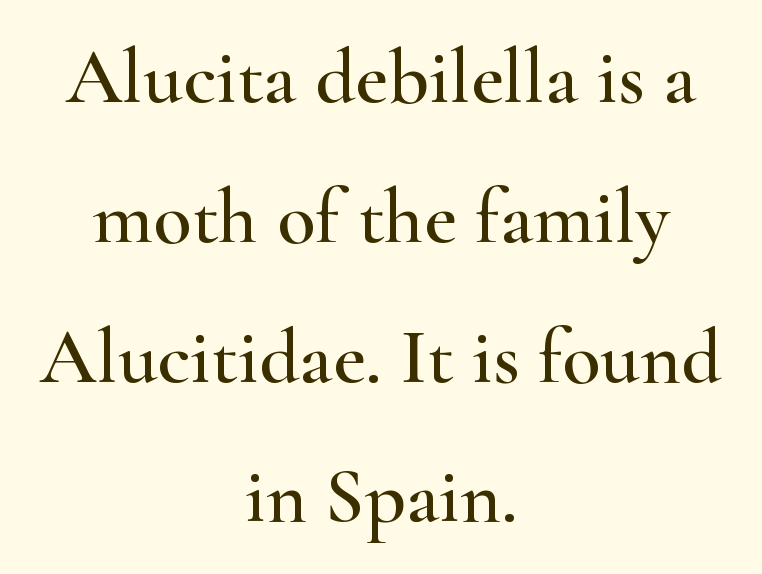
The image shows 79 px wide serif type, upright; set centered, line spacing 1.77x, normal letter spacing, not underlined; high stroke contrast and a small x-height.
